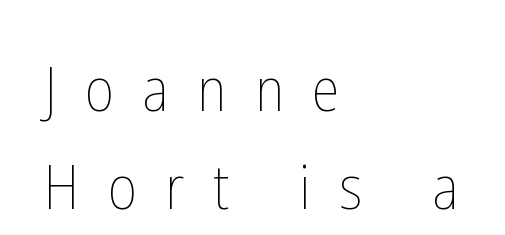
Stroke mass is kept to a normal reading level or below. Does the lettering tilt? It doesn't — this is upright. Spacing verdict: proportional, widths tailored to each character. Words appear elongated and porous because spacing is wide. The setting favours the left margin, as ordinary paragraphs usually do.
